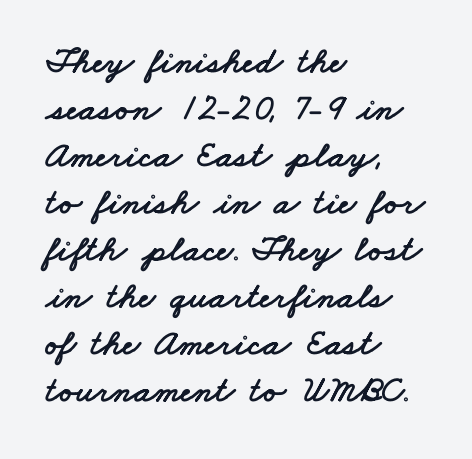
The image shows 37 px wide sans-serif type; set left-aligned, normal line spacing (1.27x), normal letter spacing, not underlined; low stroke contrast and a small x-height.
